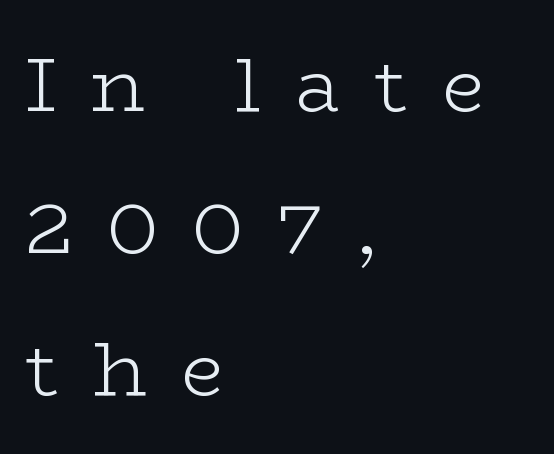
Q: Is the text bold? A: No.
Q: Is the text italic (slanted)? A: No, it is upright.
Q: Is the typeface a serif or a sans-serif typeface? A: Serif.
Q: Is the text underlined? A: No.
Q: How is the paragraph aligned? A: Left-aligned.
Q: Is the spacing between letters normal or unusually wide? A: Unusually wide.
Q: Width (condensed, normal, or wide)? A: Wide.
Q: Stroke contrast? A: Low.
Q: x-height? A: Medium.
Q: Monospaced? A: No.
